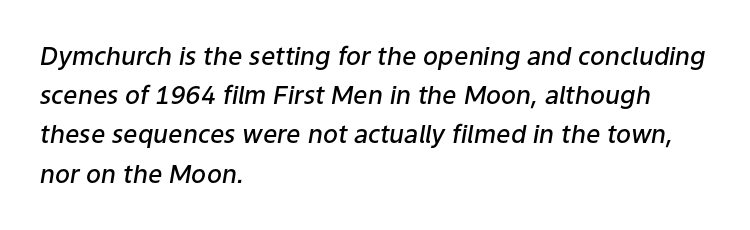
The image shows 25 px text type, italic (leaning right); set left-aligned, normal line spacing (1.57x), normal letter spacing, not underlined.
